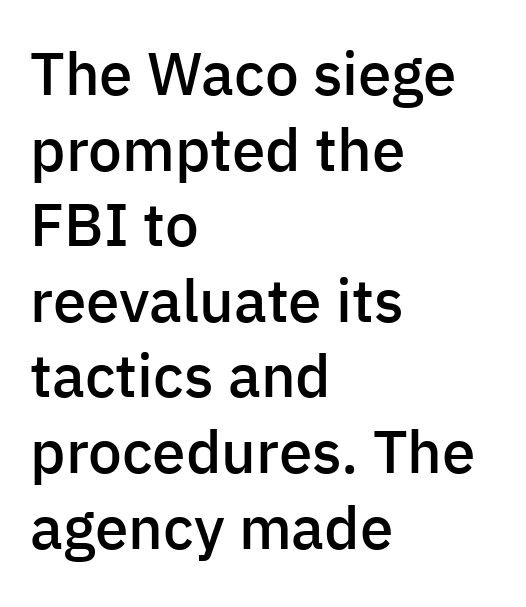
{"serif": "no", "italic": "no", "bold": "semi", "weight": "semibold", "width": "normal", "stroke_contrast": "low", "x_height": "medium", "monospaced": "no", "underline": "no", "align": "left", "line_spacing": "normal", "line_spacing_ratio": 1.26, "letter_spacing": "normal", "letter_spacing_em": 0.0, "glyph_px": 60}
